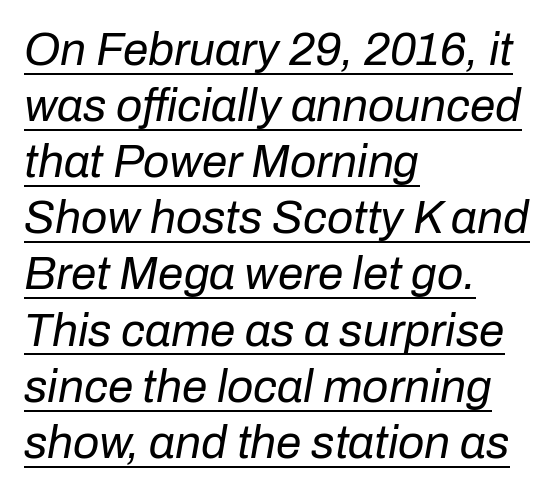
The image shows 46 px regular-weight type, italic (leaning right); set left-aligned, line spacing 1.22x, normal letter spacing, underlined; low stroke contrast and a medium x-height.
